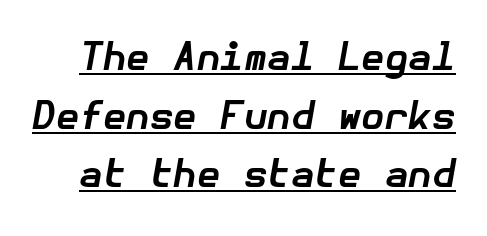
The image shows 38 px bold type, italic (leaning right); set normal line spacing (1.54x), normal letter spacing, underlined; low stroke contrast and a medium x-height.
